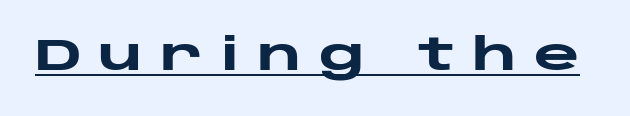
The image shows 44 px heavy, wide sans-serif type, upright; set unusually wide letter spacing (+0.39 em), underlined; low stroke contrast and a large x-height.
